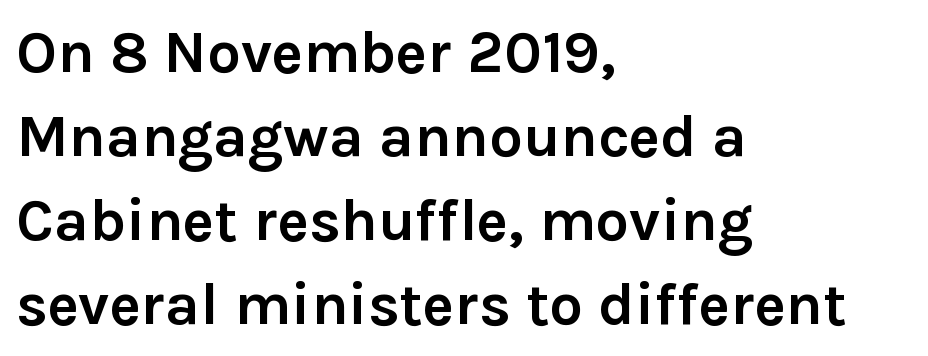
The image shows 60 px semibold sans-serif type, upright; set left-aligned, normal line spacing (1.4x), normal letter spacing, not underlined; a medium x-height.
